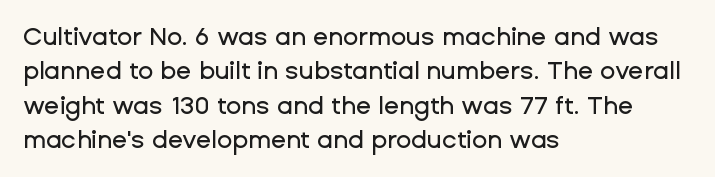
{"italic": "no", "underline": "no", "align": "left", "line_spacing": "normal", "line_spacing_ratio": 1.38, "letter_spacing": "normal", "letter_spacing_em": 0.0, "glyph_px": 25}
